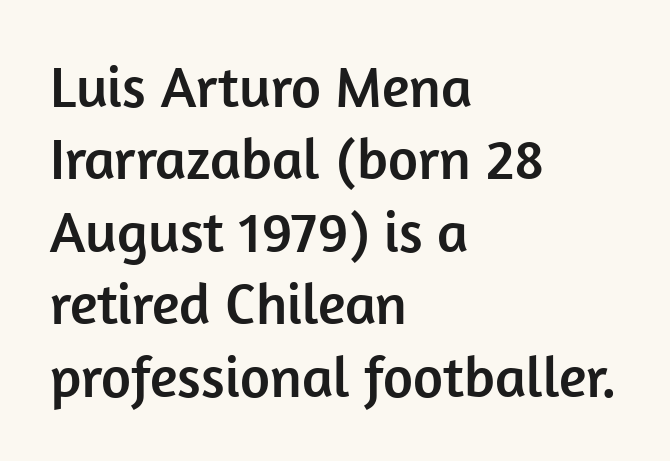
The image shows 58 px sans-serif type, upright; set left-aligned, normal line spacing (1.25x), normal letter spacing, not underlined; low stroke contrast and a medium x-height.
